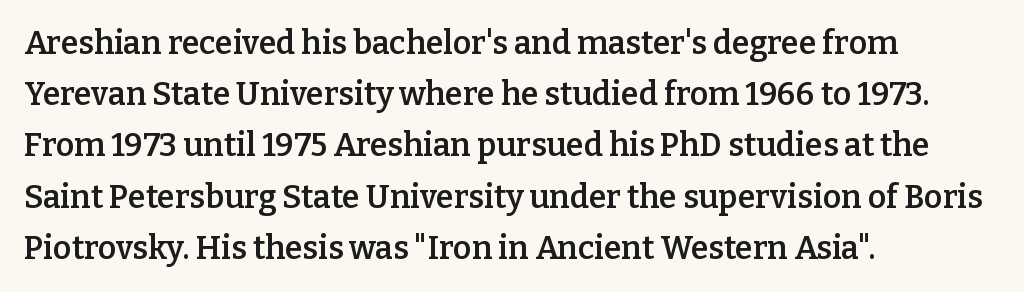
Q: Is the text bold? A: Semi-bold.
Q: Is the text italic (slanted)? A: No, it is upright.
Q: Is the typeface a serif or a sans-serif typeface? A: Serif.
Q: Is the text underlined? A: No.
Q: How is the paragraph aligned? A: Left-aligned.
Q: Is the spacing between letters normal or unusually wide? A: Normal.
Q: Is the spacing between lines tight, normal or loose? A: Normal.
Q: Width (condensed, normal, or wide)? A: Normal.
Q: Stroke contrast? A: Low.
Q: x-height? A: Medium.
Q: Monospaced? A: No.
